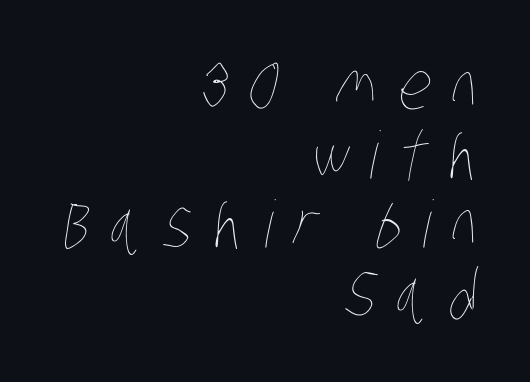
Caption: expanded tracking, letters set apart. Rows of type sit shoulder to shoulder in the vertical direction. Stroke thickness stays within the range of a standard reading face or lighter. Casual observation: everything's shoved over to the right.
